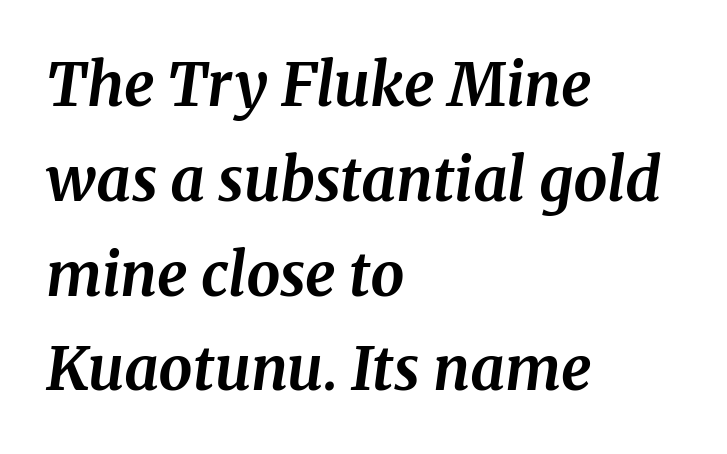
Q: Is the text bold? A: Yes.
Q: Is the text italic (slanted)? A: Yes, it leans right by about 8 degrees.
Q: Is the typeface a serif or a sans-serif typeface? A: Serif.
Q: Is the text underlined? A: No.
Q: How is the paragraph aligned? A: Left-aligned.
Q: Is the spacing between letters normal or unusually wide? A: Normal.
Q: Is the spacing between lines tight, normal or loose? A: Normal.
Q: Width (condensed, normal, or wide)? A: Normal.
Q: Stroke contrast? A: Medium.
Q: x-height? A: Medium.
Q: Monospaced? A: No.
